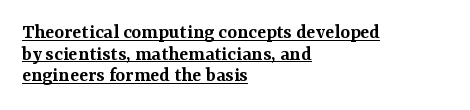
The image shows 21 px text type, upright; set left-aligned, tight line spacing (1.03x), normal letter spacing, underlined.
